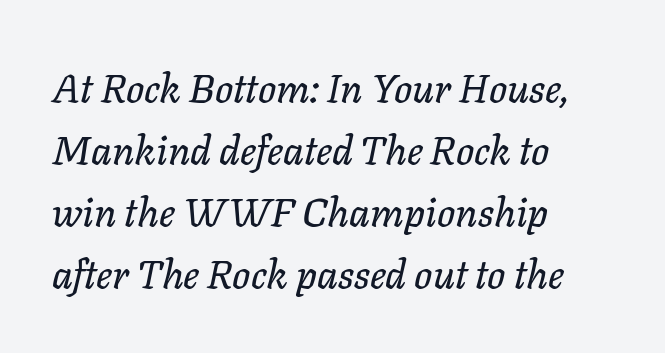
{"italic": "yes", "lean": "right", "slant_degrees": 11, "width": "normal", "stroke_contrast": "low", "x_height": "medium", "monospaced": "no", "underline": "no", "align": "left", "line_spacing": "normal", "line_spacing_ratio": 1.55, "letter_spacing": "normal", "letter_spacing_em": 0.0, "glyph_px": 40}
